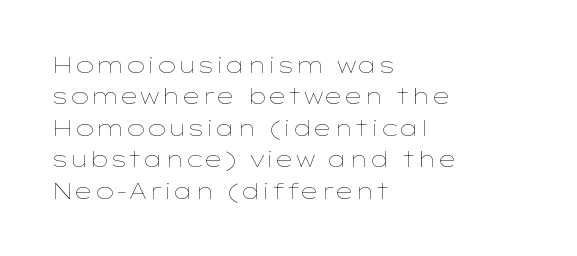
The image shows 22 px text type, upright; set left-aligned, normal line spacing (1.43x), normal letter spacing, not underlined.
